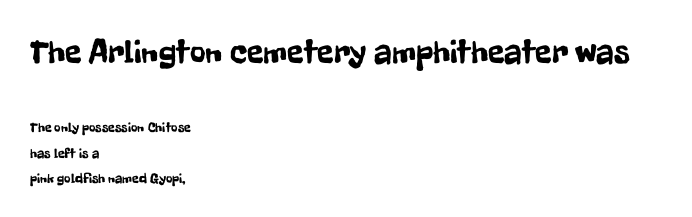
{"serif": "no", "italic": "no", "width": "condensed", "stroke_contrast": "low", "x_height": "medium", "monospaced": "no", "underline": "no", "align": "left", "line_spacing_ratio": 1.8, "letter_spacing": "normal", "letter_spacing_em": 0.0, "larger_block": "first", "size_ratio": 2.43, "glyph_px": 34}
